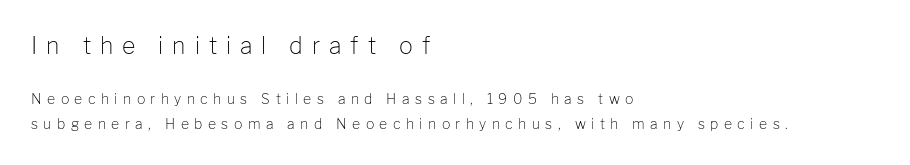
Clear beneath every line of the passage. All the whitespace from short lines collects on the right. Type size steps down from the first block to the second. Italic? Not at all — the glyphs are vertical.
